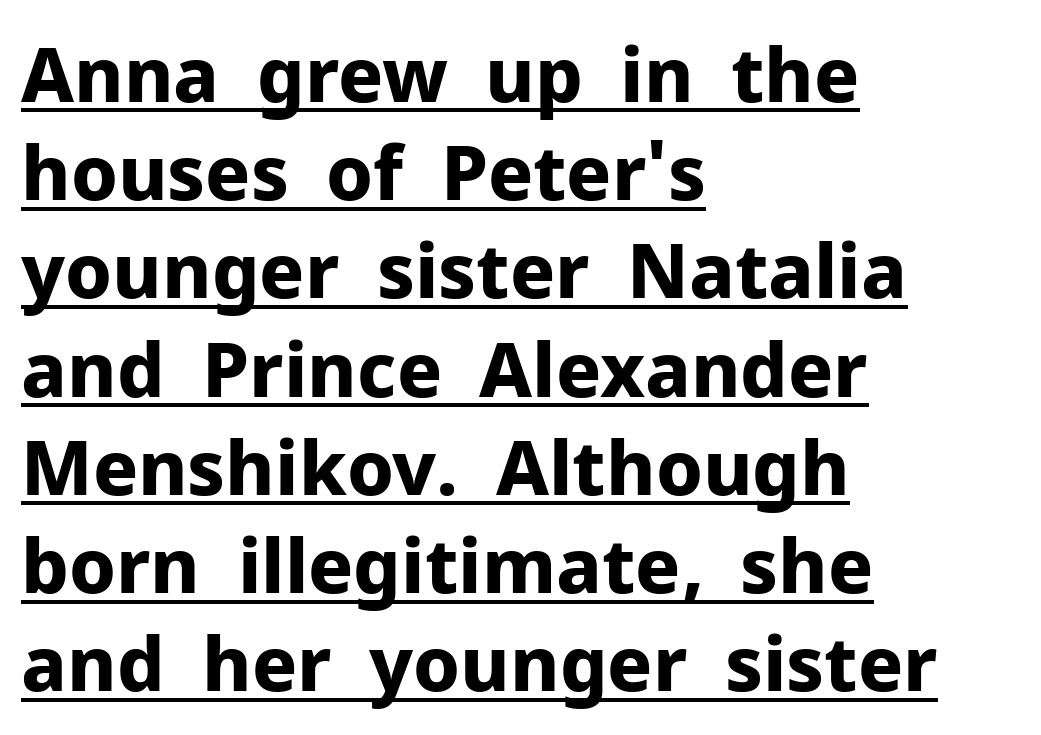
{"serif": "no", "italic": "no", "bold": "yes", "weight": "bold", "width": "normal", "stroke_contrast": "low", "x_height": "medium", "monospaced": "no", "underline": "yes", "align": "left", "line_spacing": "normal", "line_spacing_ratio": 1.31, "letter_spacing": "normal", "letter_spacing_em": 0.0, "glyph_px": 75}
